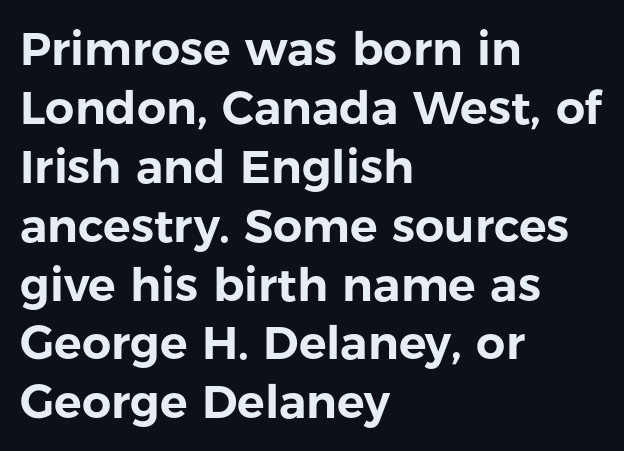
Any mark beneath the type? The region is blank. The rag falls on the right side of this text block. This sample uses plain, unmodified letter spacing. The space between consecutive lines is moderate. The typography opts for an upright posture over an oblique one.
